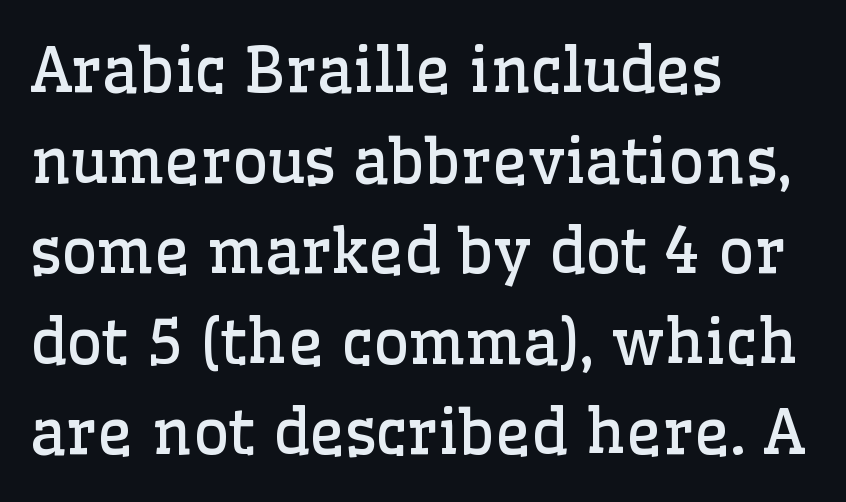
Character widths vary here, with narrow letters taking less room than wide ones. No word sits above an underline. This block has exactly the height ordinary leading produces. Notice how the stems are strictly vertical — no italics here. Visually the block forms a straight wall on the left and a jagged coastline on the right. These lines are composed in type with serifs.
